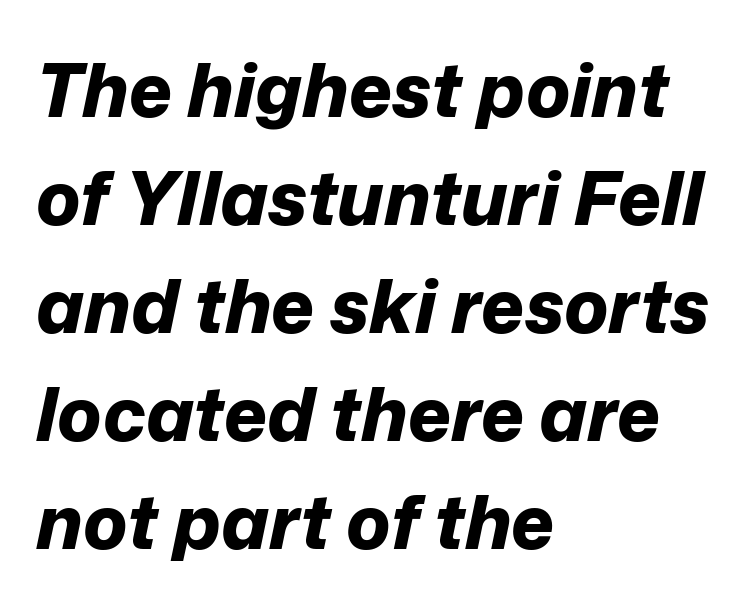
Q: Is the text bold? A: Yes.
Q: Is the text italic (slanted)? A: Yes, it leans right by about 12 degrees.
Q: Is the text underlined? A: No.
Q: How is the paragraph aligned? A: Left-aligned.
Q: Is the spacing between letters normal or unusually wide? A: Normal.
Q: Is the spacing between lines tight, normal or loose? A: Normal.
Q: Width (condensed, normal, or wide)? A: Normal.
Q: Stroke contrast? A: Low.
Q: x-height? A: Medium.
Q: Monospaced? A: No.
